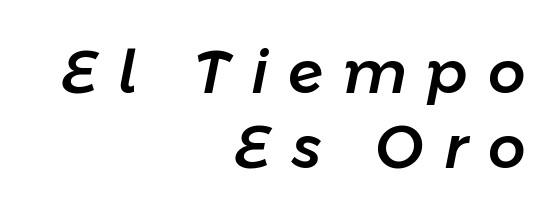
The image shows 59 px text type, italic (leaning right); set right-aligned, normal line spacing (1.27x), unusually wide letter spacing (+0.34 em), not underlined; low stroke contrast and a medium x-height.
